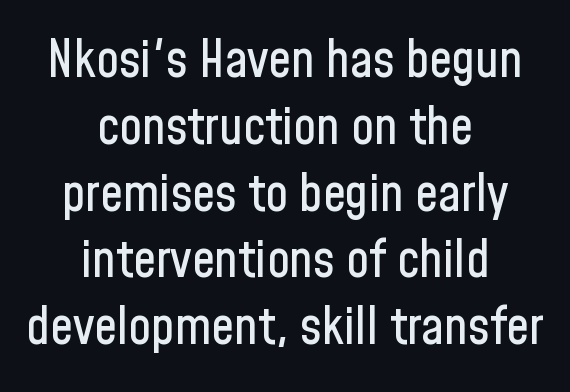
Q: Is the text italic (slanted)? A: No, it is upright.
Q: Is the typeface a serif or a sans-serif typeface? A: Sans-serif.
Q: Is the text underlined? A: No.
Q: How is the paragraph aligned? A: Centered.
Q: Is the spacing between letters normal or unusually wide? A: Normal.
Q: Is the spacing between lines tight, normal or loose? A: Normal.
Q: Width (condensed, normal, or wide)? A: Condensed.
Q: Stroke contrast? A: Low.
Q: x-height? A: Medium.
Q: Monospaced? A: No.
